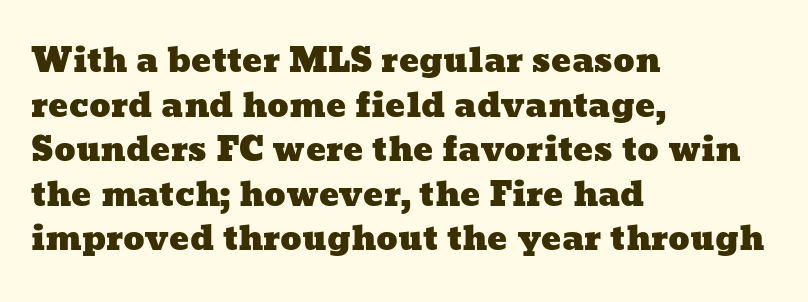
Q: Is the text underlined? A: No.
Q: How is the paragraph aligned? A: Left-aligned.
Q: Is the spacing between letters normal or unusually wide? A: Normal.
Q: Is the spacing between lines tight, normal or loose? A: Normal.
Q: Width (condensed, normal, or wide)? A: Wide.
Q: Stroke contrast? A: Low.
Q: x-height? A: Medium.
Q: Monospaced? A: No.
